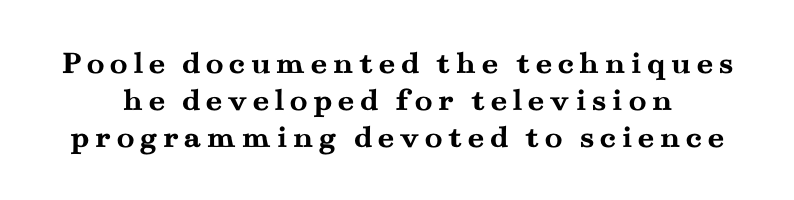
Q: Is the text bold? A: Yes.
Q: Is the text italic (slanted)? A: No, it is upright.
Q: Is the typeface a serif or a sans-serif typeface? A: Serif.
Q: Is the text underlined? A: No.
Q: Is the spacing between lines tight, normal or loose? A: Tight.
Q: Width (condensed, normal, or wide)? A: Wide.
Q: Stroke contrast? A: Medium.
Q: x-height? A: Small.
Q: Monospaced? A: No.
